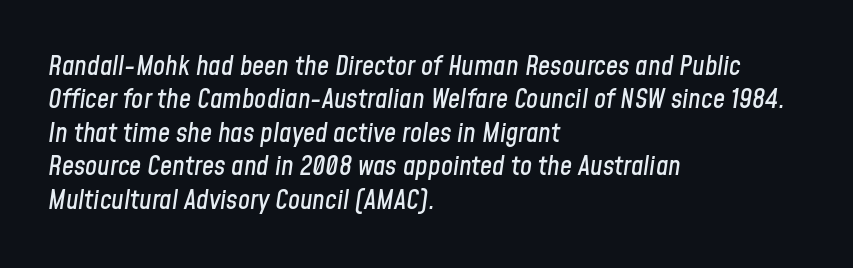
The area under the type is left untouched. All the whitespace from short lines collects on the right. Does the lettering tilt? It does — this is italic. The passage shown has conventional tracking throughout.
